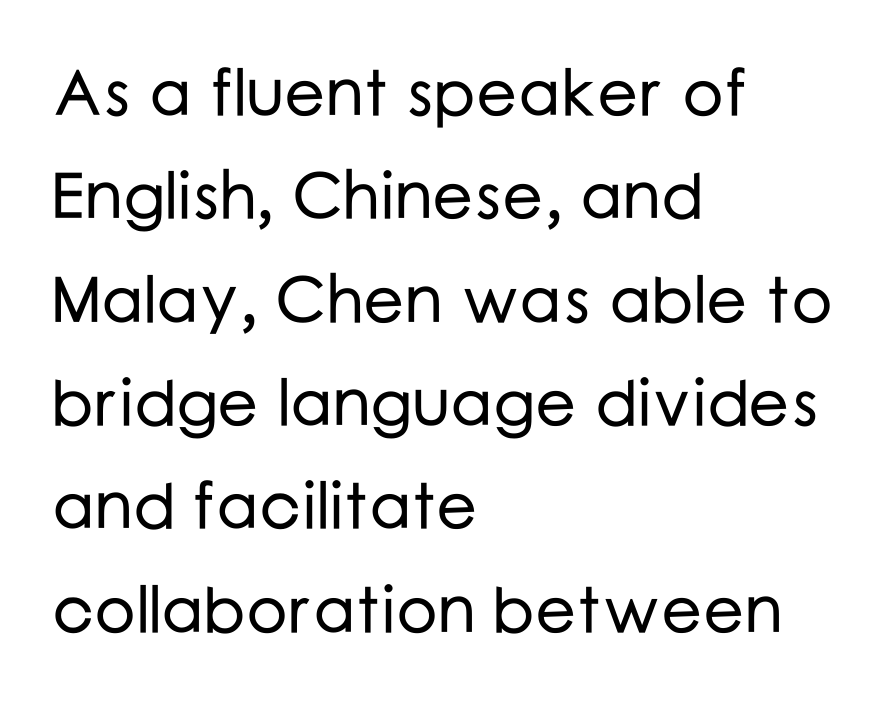
How are the letters spaced? Ordinarily, with no added tracking. Think of a printed novel: that variable character pitch is what you see here. Each row of text sits above clean, open space. The typeface chosen for these lines omits serifs. A classic flush-left, rag-right setting is used for this passage.
